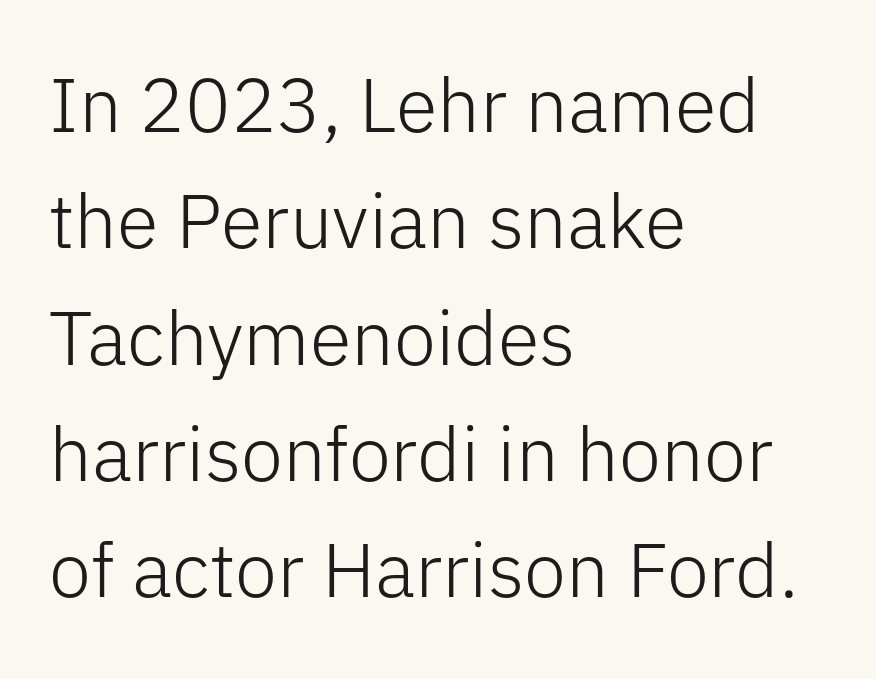
Q: Is the text bold? A: No.
Q: Is the text italic (slanted)? A: No, it is upright.
Q: Is the typeface a serif or a sans-serif typeface? A: Sans-serif.
Q: Is the text underlined? A: No.
Q: How is the paragraph aligned? A: Left-aligned.
Q: Is the spacing between letters normal or unusually wide? A: Normal.
Q: Is the spacing between lines tight, normal or loose? A: Normal.
Q: Width (condensed, normal, or wide)? A: Normal.
Q: Stroke contrast? A: Low.
Q: x-height? A: Medium.
Q: Monospaced? A: No.
